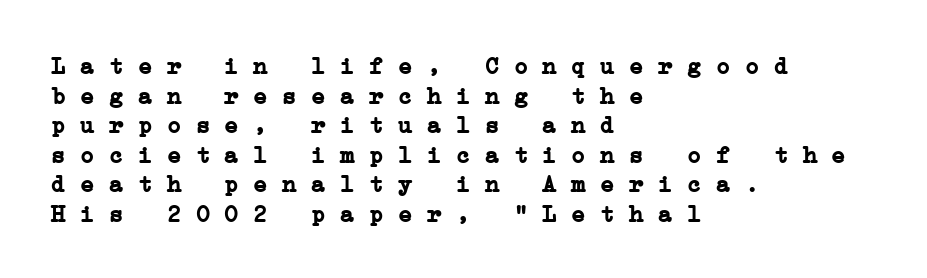
{"bold": "yes", "underline": "no", "align": "left", "line_spacing_ratio": 1.23, "letter_spacing": "normal", "letter_spacing_em": 0.0, "glyph_px": 24}
